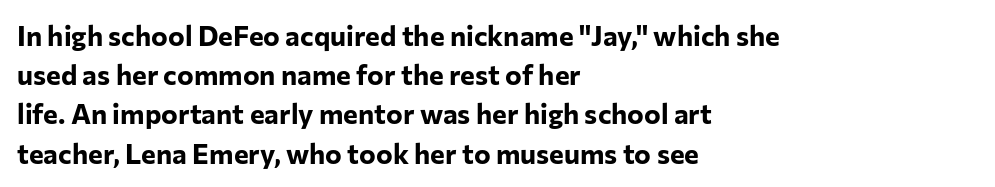
The image shows 28 px bold sans-serif type, upright; set left-aligned, normal line spacing (1.4x), normal letter spacing, not underlined; low stroke contrast and a medium x-height.
